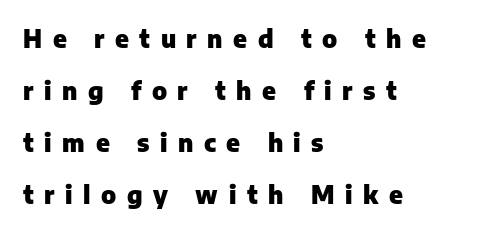
{"italic": "no", "bold": "yes", "underline": "no", "align": "left", "line_spacing": "loose", "line_spacing_ratio": 2.17, "letter_spacing": "wide", "letter_spacing_em": 0.44, "glyph_px": 24}
